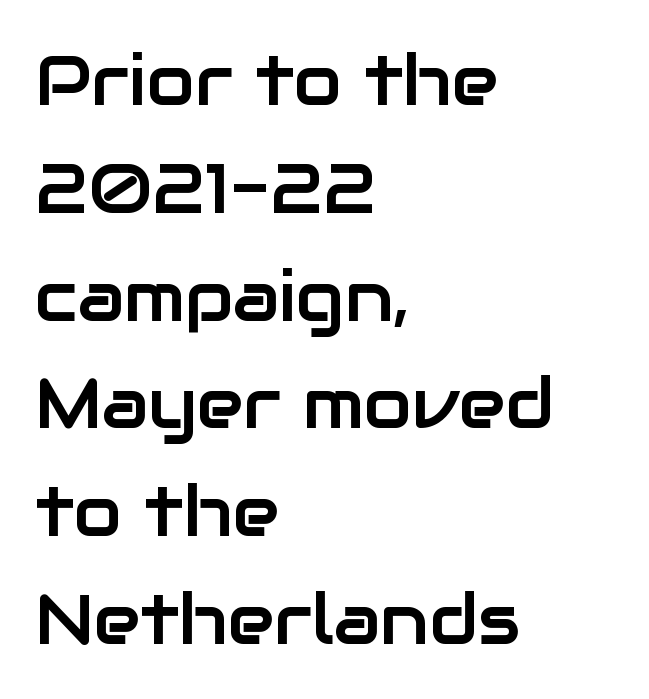
Q: Is the text italic (slanted)? A: No, it is upright.
Q: Is the typeface a serif or a sans-serif typeface? A: Sans-serif.
Q: Is the text underlined? A: No.
Q: How is the paragraph aligned? A: Left-aligned.
Q: Is the spacing between letters normal or unusually wide? A: Normal.
Q: Is the spacing between lines tight, normal or loose? A: Normal.
Q: Width (condensed, normal, or wide)? A: Normal.
Q: Stroke contrast? A: Low.
Q: x-height? A: Medium.
Q: Monospaced? A: No.
